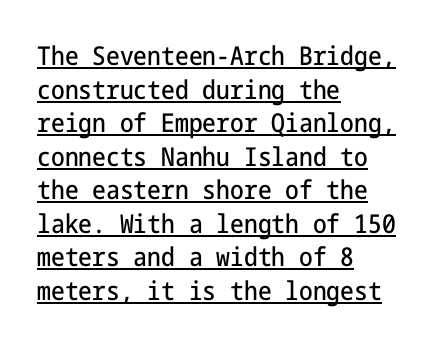
{"italic": "no", "underline": "yes", "align": "left", "line_spacing": "normal", "line_spacing_ratio": 1.29, "letter_spacing": "normal", "letter_spacing_em": 0.0, "glyph_px": 26}
